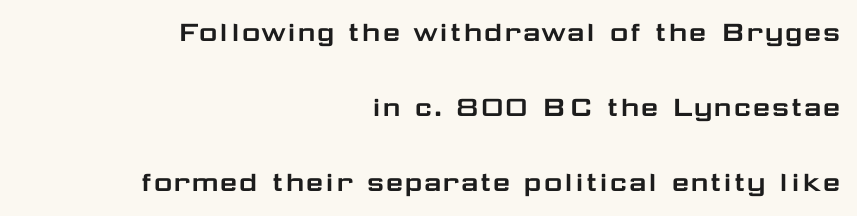
The image shows 32 px wide sans-serif type, upright; set right-aligned, loose line spacing (2.35x), normal letter spacing, not underlined; low stroke contrast and a medium x-height.
